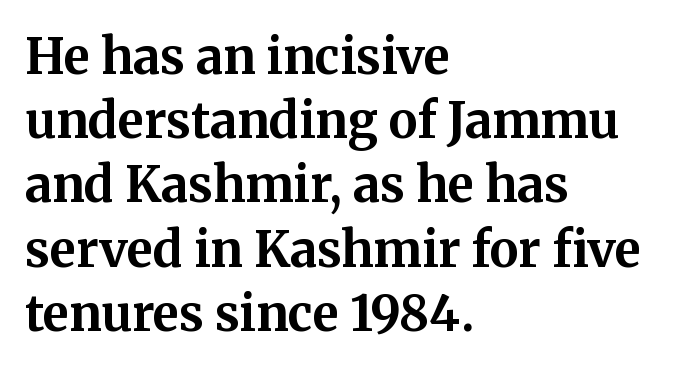
Q: Is the text bold? A: Yes.
Q: Is the text italic (slanted)? A: No, it is upright.
Q: Is the typeface a serif or a sans-serif typeface? A: Serif.
Q: Is the text underlined? A: No.
Q: How is the paragraph aligned? A: Left-aligned.
Q: Is the spacing between letters normal or unusually wide? A: Normal.
Q: Is the spacing between lines tight, normal or loose? A: Normal.
Q: Width (condensed, normal, or wide)? A: Normal.
Q: Stroke contrast? A: Medium.
Q: x-height? A: Medium.
Q: Monospaced? A: No.
